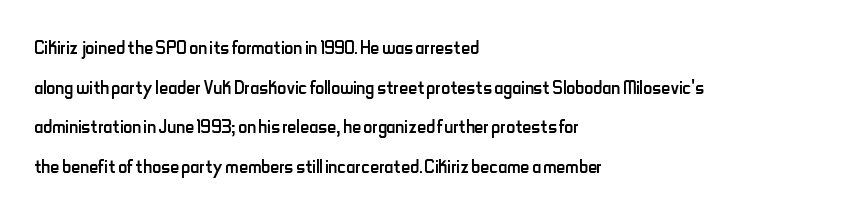
The image shows 25 px text type, upright; set left-aligned, normal line spacing (1.59x), normal letter spacing, not underlined.
